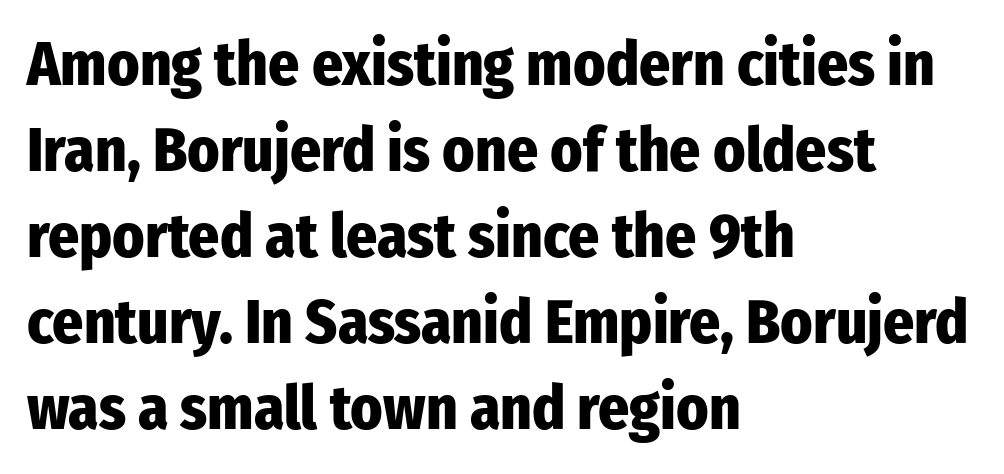
Look at the tracking — it's just the regular setting, nothing added. A normal amount of white space separates one row of letters from the next. Underline: absent. Its strokes are broad and dark, the hallmark of bold type. Each letter keeps its own natural width here, so spacing adapts to shape.
